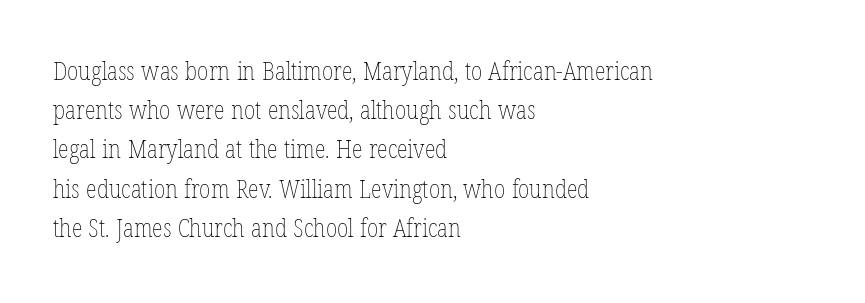
Q: Is the text bold? A: No.
Q: Is the text italic (slanted)? A: No, it is upright.
Q: Is the text underlined? A: No.
Q: How is the paragraph aligned? A: Left-aligned.
Q: Is the spacing between letters normal or unusually wide? A: Normal.
Q: Is the spacing between lines tight, normal or loose? A: Normal.
